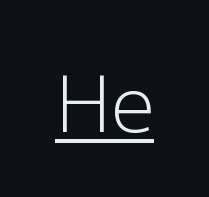
The letters stand upright; this is a roman face. Emphasis is given by a line drawn under the lettering. The face looks like a standard text weight, possibly lighter. The letters advance in unequal steps, a hallmark of proportional type.
